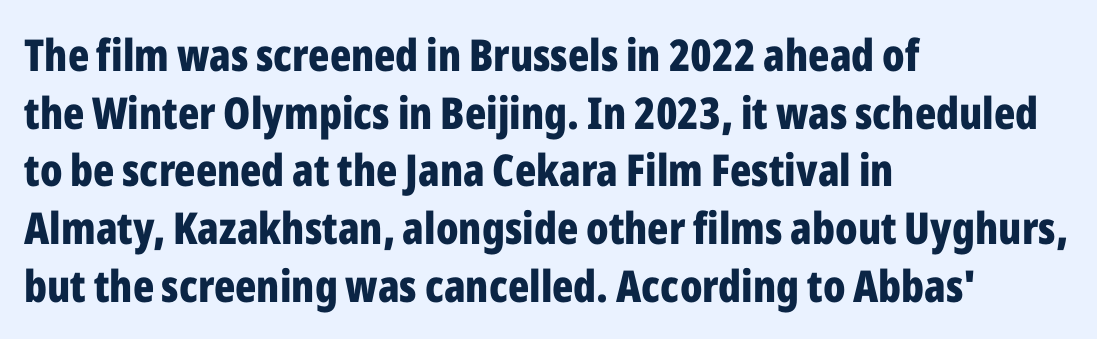
The image shows 44 px bold, condensed sans-serif type, upright; set left-aligned, normal line spacing (1.31x), normal letter spacing, not underlined; low stroke contrast and a medium x-height.
